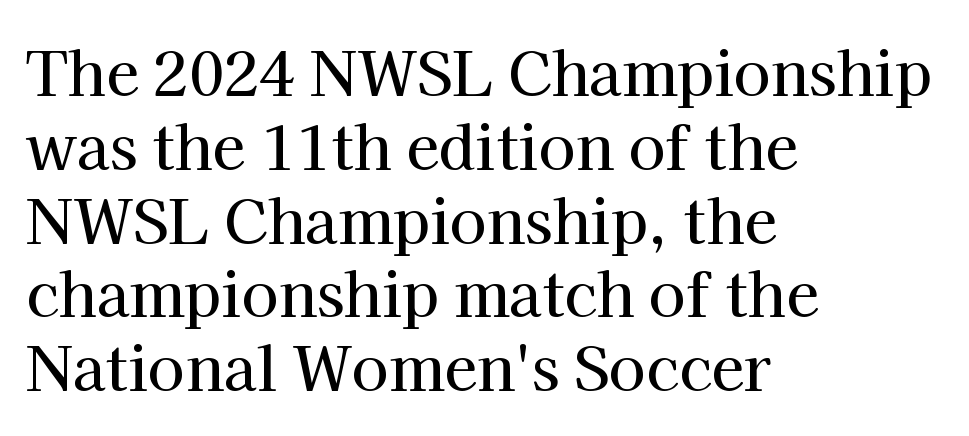
The image shows 60 px serif type, upright; set left-aligned, line spacing 1.23x, normal letter spacing, not underlined; high stroke contrast and a medium x-height.
